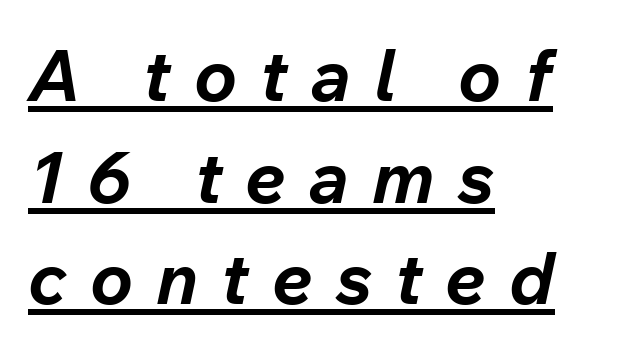
Q: Is the text bold? A: Yes.
Q: Is the text italic (slanted)? A: Yes, it leans right by about 12 degrees.
Q: Is the text underlined? A: Yes.
Q: How is the paragraph aligned? A: Left-aligned.
Q: Is the spacing between letters normal or unusually wide? A: Unusually wide.
Q: Is the spacing between lines tight, normal or loose? A: Normal.
Q: Width (condensed, normal, or wide)? A: Normal.
Q: Stroke contrast? A: Low.
Q: x-height? A: Medium.
Q: Monospaced? A: No.
